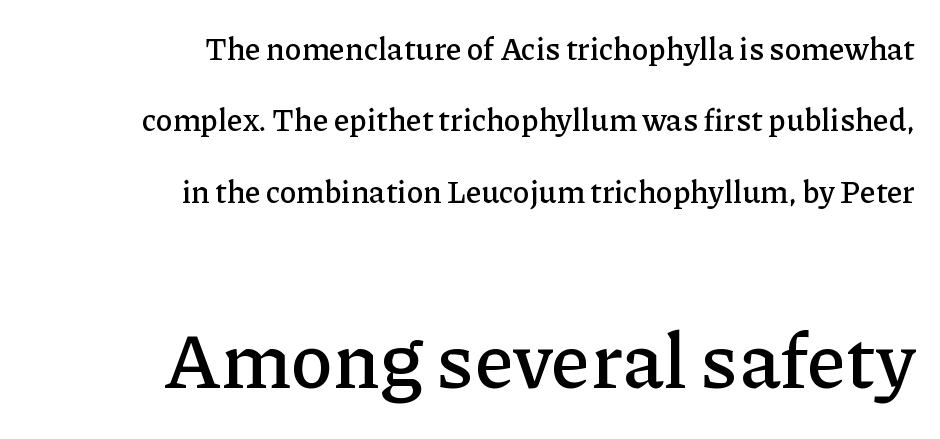
Q: Is the text italic (slanted)? A: No, it is upright.
Q: Is the typeface a serif or a sans-serif typeface? A: Serif.
Q: Is the text underlined? A: No.
Q: How is the paragraph aligned? A: Right-aligned.
Q: Is the spacing between letters normal or unusually wide? A: Normal.
Q: Is the spacing between lines tight, normal or loose? A: Loose.
Q: Which block of text is set in a larger size, the first (top) or the second (bottom)? A: The second (bottom) one.
Q: Width (condensed, normal, or wide)? A: Normal.
Q: Stroke contrast? A: Low.
Q: x-height? A: Medium.
Q: Monospaced? A: No.
